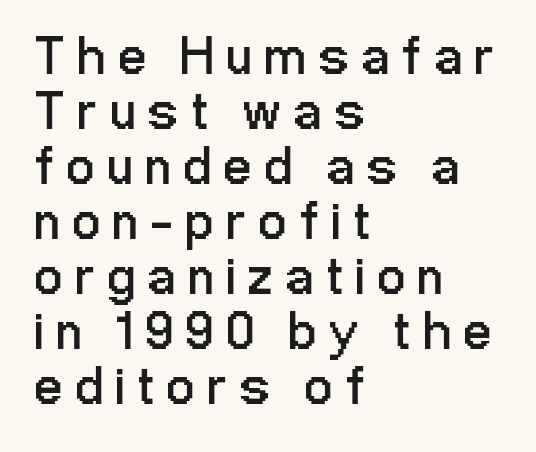
{"serif": "no", "italic": "no", "bold": "no", "weight": "regular", "width": "condensed", "stroke_contrast": "low", "x_height": "medium", "monospaced": "no", "underline": "no", "align": "left", "line_spacing": "tight", "line_spacing_ratio": 1.02, "letter_spacing": "wide", "letter_spacing_em": 0.25, "glyph_px": 54}
